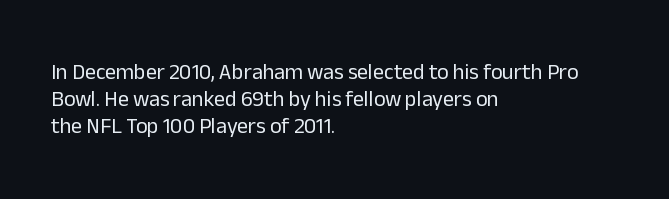
Beneath every word, the page is bare. The lettering holds an erect, upright posture throughout. Caption: face not bold, strokes unweighted. The gaps between neighbouring characters are ordinary and unremarkable.
